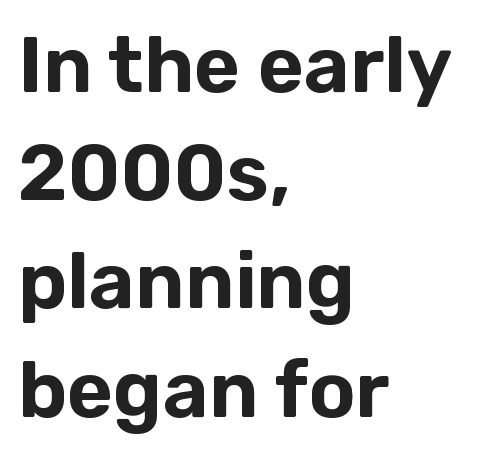
Q: Is the text italic (slanted)? A: No, it is upright.
Q: Is the typeface a serif or a sans-serif typeface? A: Sans-serif.
Q: Is the text underlined? A: No.
Q: How is the paragraph aligned? A: Left-aligned.
Q: Is the spacing between letters normal or unusually wide? A: Normal.
Q: Is the spacing between lines tight, normal or loose? A: Normal.
Q: Width (condensed, normal, or wide)? A: Normal.
Q: Stroke contrast? A: Low.
Q: x-height? A: Medium.
Q: Monospaced? A: No.
